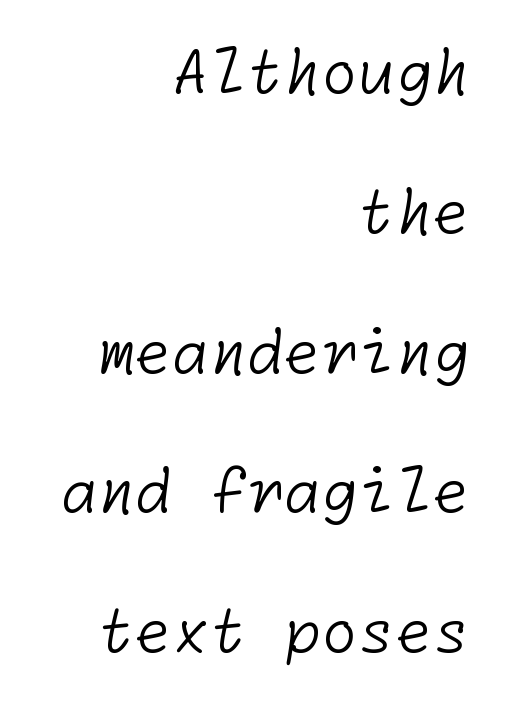
The foot of each line stays bare and open. Reading down the column, the eye jumps a long way to each next line. The passage shown is not bold in any degree. Nothing unusual about the tracking: characters are spaced as the font intends.
